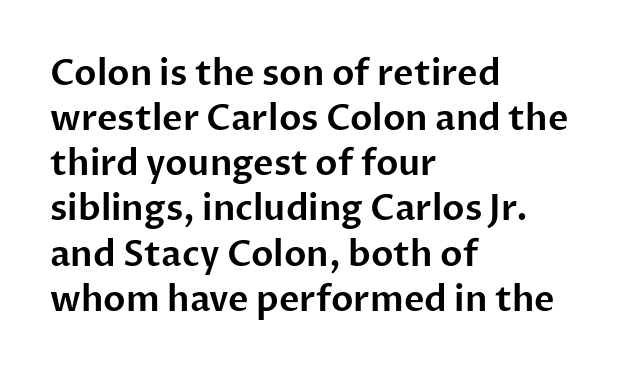
Q: Is the text italic (slanted)? A: No, it is upright.
Q: Is the typeface a serif or a sans-serif typeface? A: Sans-serif.
Q: Is the text underlined? A: No.
Q: How is the paragraph aligned? A: Left-aligned.
Q: Is the spacing between letters normal or unusually wide? A: Normal.
Q: Is the spacing between lines tight, normal or loose? A: Normal.
Q: Width (condensed, normal, or wide)? A: Normal.
Q: Stroke contrast? A: Low.
Q: x-height? A: Medium.
Q: Monospaced? A: No.
